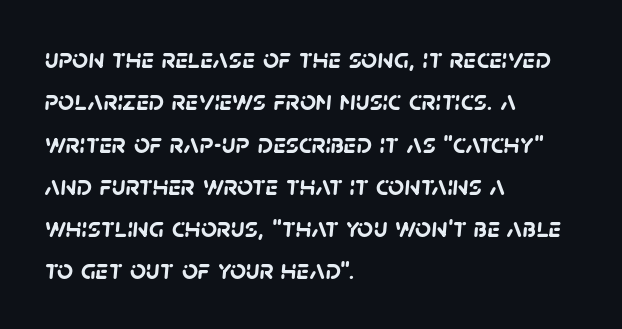
Q: Is the text bold? A: Yes.
Q: Is the typeface a serif or a sans-serif typeface? A: Sans-serif.
Q: Is the text underlined? A: No.
Q: How is the paragraph aligned? A: Left-aligned.
Q: Is the spacing between letters normal or unusually wide? A: Normal.
Q: Is the spacing between lines tight, normal or loose? A: Normal.
Q: Width (condensed, normal, or wide)? A: Normal.
Q: Stroke contrast? A: Low.
Q: x-height? A: Large.
Q: Monospaced? A: No.
